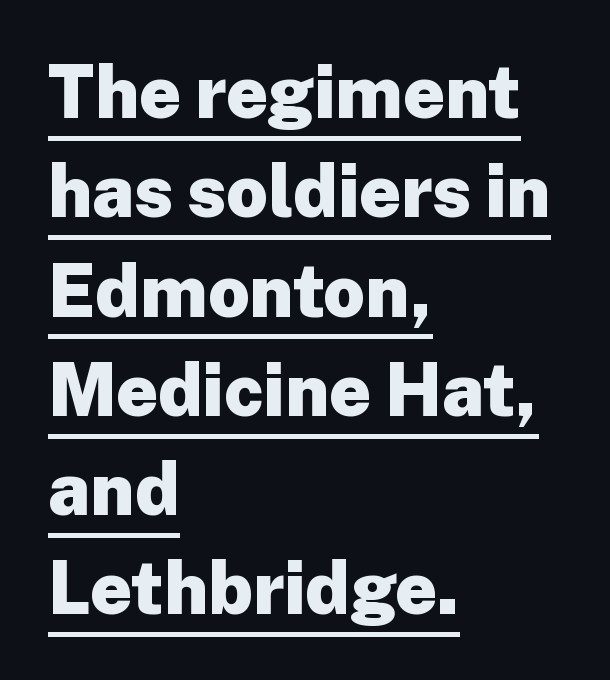
The image shows 73 px heavy sans-serif type, upright; set left-aligned, normal line spacing (1.36x), normal letter spacing, underlined; low stroke contrast and a medium x-height.
